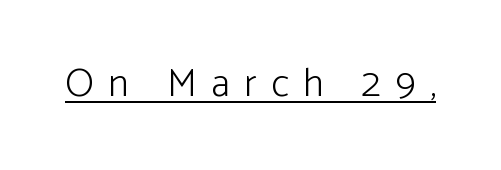
Q: Is the text bold? A: No.
Q: Is the text italic (slanted)? A: No, it is upright.
Q: Is the typeface a serif or a sans-serif typeface? A: Sans-serif.
Q: Is the text underlined? A: Yes.
Q: Is the spacing between letters normal or unusually wide? A: Unusually wide.
Q: Width (condensed, normal, or wide)? A: Normal.
Q: Stroke contrast? A: Low.
Q: x-height? A: Medium.
Q: Monospaced? A: No.
